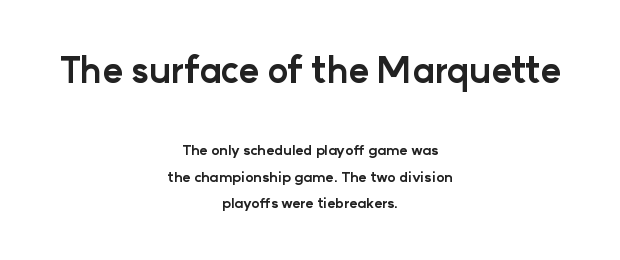
A typesetter would mark this as roman, not italic. The letters sit at their default tracking, neither squeezed nor spread. Block one is the big one; block two sits smaller underneath. Is this a fixed-width face? No — the glyphs have proportional, varying widths. Both edges are ragged and mirror each other, which tells us the setting is centered. No feet cap the strokes, marking this as sans-serif type.
